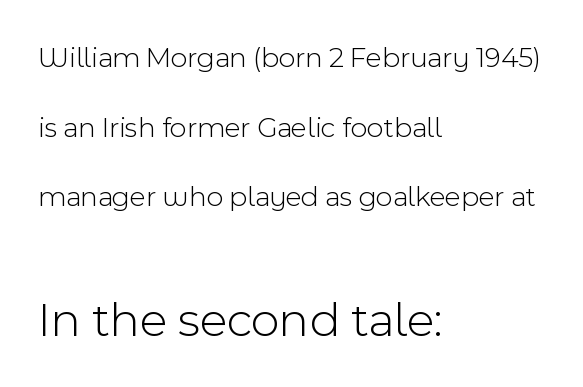
{"serif": "no", "italic": "no", "bold": "no", "weight": "light", "width": "normal", "x_height": "medium", "monospaced": "no", "underline": "no", "align": "left", "line_spacing": "loose", "line_spacing_ratio": 2.4, "letter_spacing": "normal", "letter_spacing_em": 0.0, "larger_block": "second", "size_ratio": 1.72, "glyph_px": 50}
